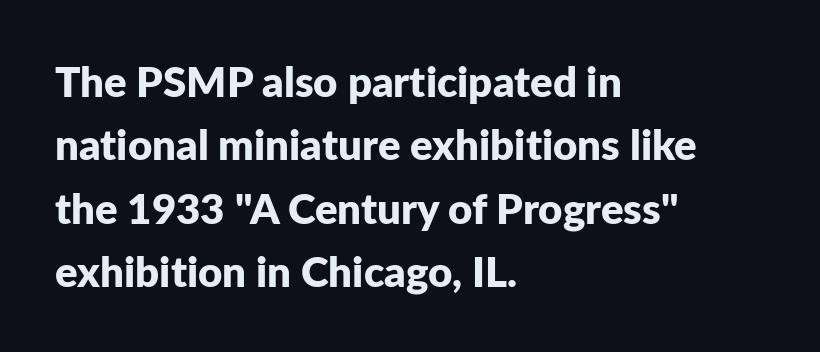
{"serif": "no", "italic": "no", "bold": "yes", "weight": "bold", "width": "normal", "stroke_contrast": "low", "x_height": "medium", "monospaced": "no", "underline": "no", "align": "left", "line_spacing": "normal", "line_spacing_ratio": 1.51, "letter_spacing": "normal", "letter_spacing_em": 0.0, "glyph_px": 42}
